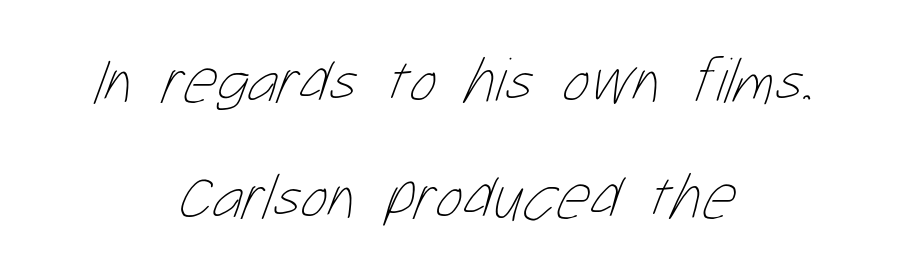
Descenders hang freely into open space. The setting favours the middle, as headings and verse often do. The gaps between neighbouring characters are ordinary and unremarkable. Each letter keeps its own natural width here, so spacing adapts to shape. The weight tops out at a normal text grade.
